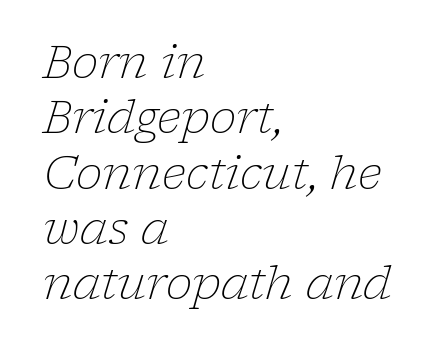
Q: Is the text bold? A: No.
Q: Is the text italic (slanted)? A: Yes, it leans right by about 17 degrees.
Q: Is the typeface a serif or a sans-serif typeface? A: Serif.
Q: Is the text underlined? A: No.
Q: How is the paragraph aligned? A: Left-aligned.
Q: Is the spacing between letters normal or unusually wide? A: Normal.
Q: Width (condensed, normal, or wide)? A: Normal.
Q: Stroke contrast? A: Low.
Q: x-height? A: Medium.
Q: Monospaced? A: No.
